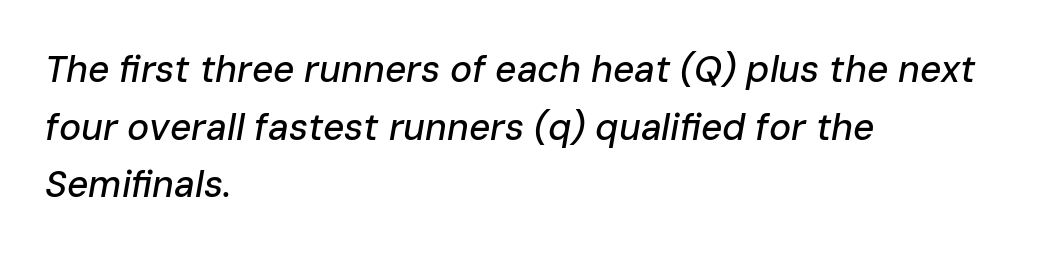
Style check: oblique. A typesetter would call this zero additional tracking. The specimen omits any rule beneath the text block's lines. The compositor pushed each line to the left boundary. Normally led — the rows are evenly, conventionally spaced.
